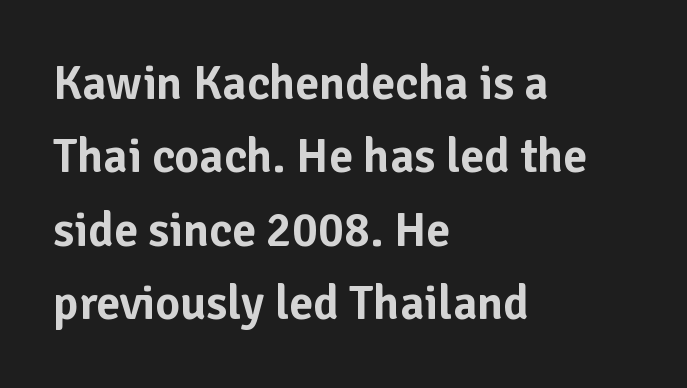
Is the letter spacing exaggerated? No — it looks like the ordinary default. One glance says typical: line gaps are just what's usual. The letters advance in unequal steps, a hallmark of proportional type. Classification — sans serif. The area under the type is left untouched. It's the straight-up-and-down kind of type.
